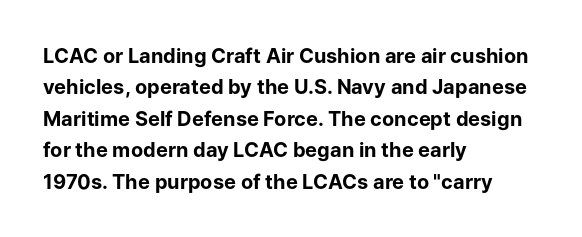
{"italic": "no", "bold": "yes", "underline": "no", "align": "left", "line_spacing": "normal", "line_spacing_ratio": 1.57, "letter_spacing": "normal", "letter_spacing_em": 0.0, "glyph_px": 20}
